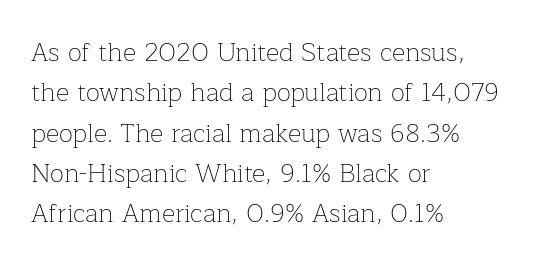
{"italic": "no", "bold": "no", "underline": "no", "align": "left", "line_spacing": "normal", "line_spacing_ratio": 1.55, "letter_spacing": "normal", "letter_spacing_em": 0.0, "glyph_px": 26}
